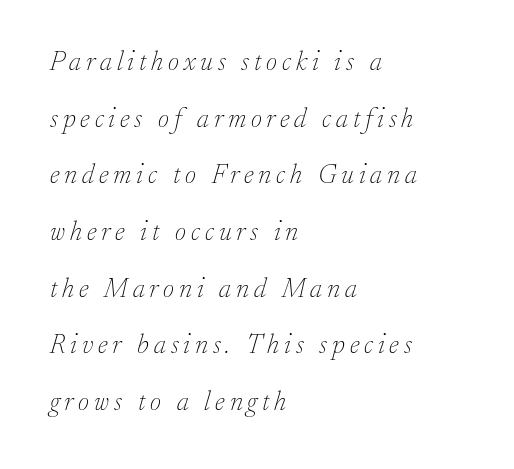
Q: Is the text bold? A: No.
Q: Is the text italic (slanted)? A: Yes, it leans right by about 17 degrees.
Q: Is the text underlined? A: No.
Q: How is the paragraph aligned? A: Left-aligned.
Q: Is the spacing between lines tight, normal or loose? A: Loose.
